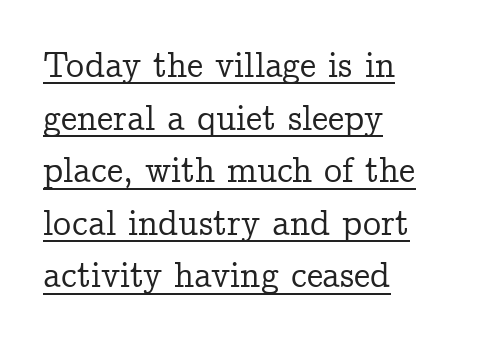
The image shows 36 px serif type, upright; set left-aligned, normal line spacing (1.46x), normal letter spacing, underlined; low stroke contrast and a medium x-height.
